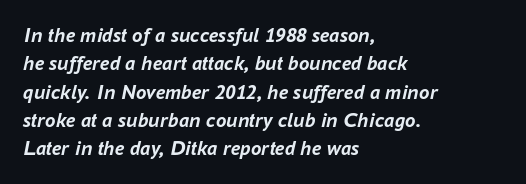
Q: Is the text bold? A: Yes.
Q: Is the text italic (slanted)? A: Yes, it leans right by about 16 degrees.
Q: Is the text underlined? A: No.
Q: How is the paragraph aligned? A: Left-aligned.
Q: Is the spacing between letters normal or unusually wide? A: Normal.
Q: Is the spacing between lines tight, normal or loose? A: Normal.
